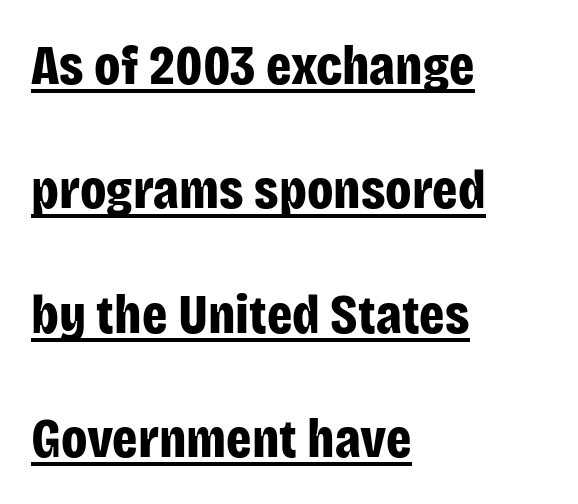
The glyphs are accompanied by a horizontal stroke just below them. This sample is left-justified, so line endings fall wherever the words run out. The font family rendered here belongs to the sans-serif group. Loosely led — the rows are spread out. Its strokes are broad and dark, the hallmark of bold type. These lines keep a tight, regular rhythm from letter to letter.
